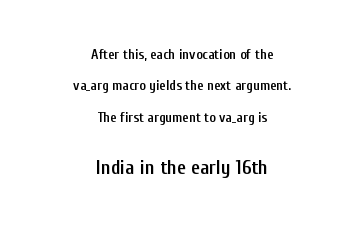
The image shows 20 px text type, upright; set centered, loose line spacing (2.25x), normal letter spacing, not underlined; the second (bottom) block is 1.43x larger.
